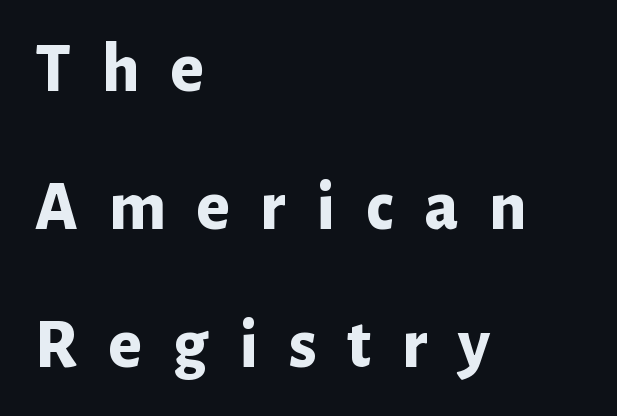
{"serif": "no", "italic": "no", "bold": "yes", "weight": "bold", "width": "normal", "stroke_contrast": "low", "x_height": "medium", "monospaced": "no", "underline": "no", "align": "left", "line_spacing": "loose", "line_spacing_ratio": 1.97, "letter_spacing": "wide", "letter_spacing_em": 0.44, "glyph_px": 70}
